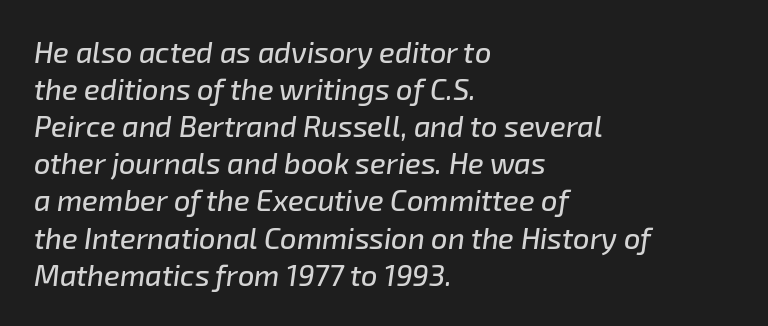
The text carries the slant typical of an italic or oblique font. Note the varied advance widths — an 'i' is clearly narrower than an 'm'. Line beginnings align vertically; line endings do not. Short note: letters normally spaced.
